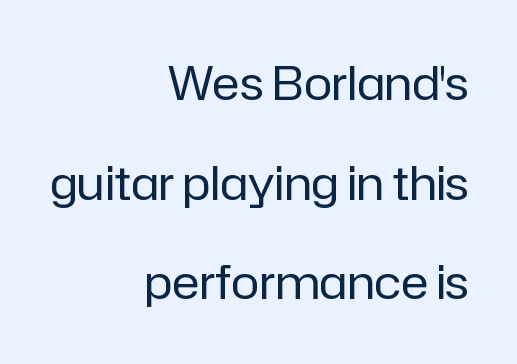
Q: Is the text bold? A: No.
Q: Is the text italic (slanted)? A: No, it is upright.
Q: Is the typeface a serif or a sans-serif typeface? A: Sans-serif.
Q: Is the text underlined? A: No.
Q: How is the paragraph aligned? A: Right-aligned.
Q: Is the spacing between letters normal or unusually wide? A: Normal.
Q: Is the spacing between lines tight, normal or loose? A: Loose.
Q: Width (condensed, normal, or wide)? A: Normal.
Q: Stroke contrast? A: Low.
Q: x-height? A: Medium.
Q: Monospaced? A: No.
